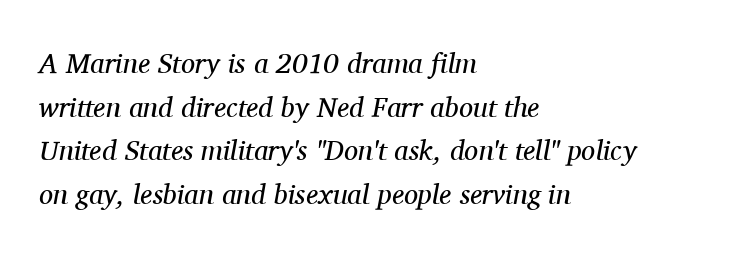
The image shows 28 px regular-weight serif type, italic (leaning right); set left-aligned, normal line spacing (1.56x), normal letter spacing, not underlined; medium stroke contrast and a medium x-height.
